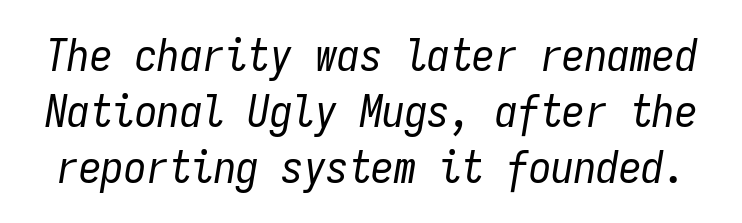
The image shows 45 px regular-weight, condensed type, italic (leaning right), monospaced; set line spacing 1.24x, normal letter spacing, not underlined; low stroke contrast and a medium x-height.
